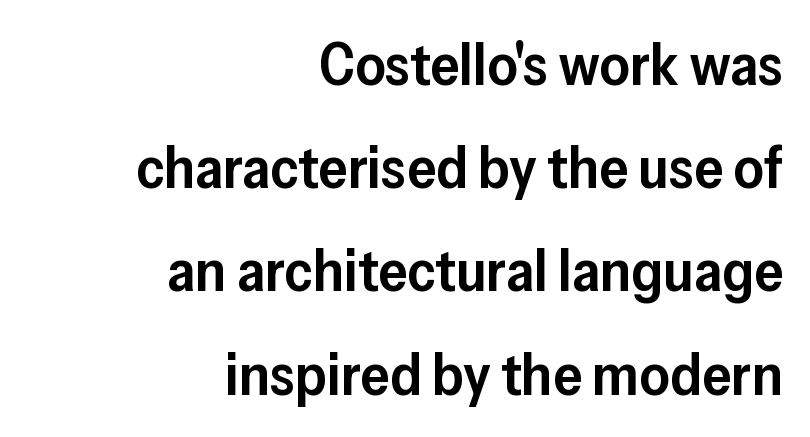
{"serif": "no", "italic": "no", "bold": "semi", "weight": "semibold", "width": "normal", "stroke_contrast": "low", "x_height": "medium", "monospaced": "no", "underline": "no", "align": "right", "line_spacing_ratio": 1.75, "letter_spacing": "normal", "letter_spacing_em": 0.0, "glyph_px": 59}
